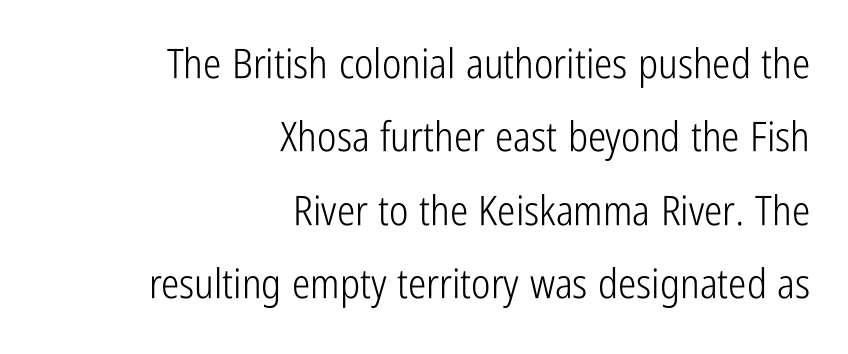
{"serif": "no", "italic": "no", "bold": "no", "weight": "light", "width": "condensed", "stroke_contrast": "low", "x_height": "medium", "monospaced": "no", "underline": "no", "align": "right", "line_spacing_ratio": 1.79, "letter_spacing": "normal", "letter_spacing_em": 0.0, "glyph_px": 41}
